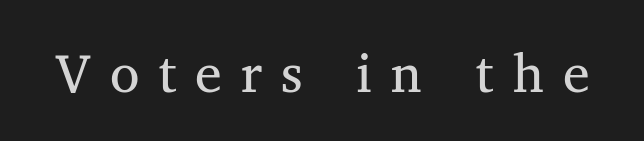
A typesetter would label this face a serif. Proportional: the letters do not fall into vertical columns. Heaviness? Minimal to ordinary, like unemphasized prose. The specimen omits any rule beneath the text block's lines. Here the glyphs are tracked loosely, breaking word shapes into spaced letters.
